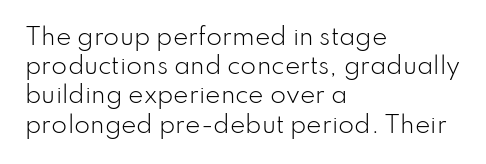
{"italic": "no", "bold": "no", "underline": "no", "align": "left", "line_spacing": "normal", "line_spacing_ratio": 1.27, "letter_spacing": "normal", "letter_spacing_em": 0.0, "glyph_px": 23}
